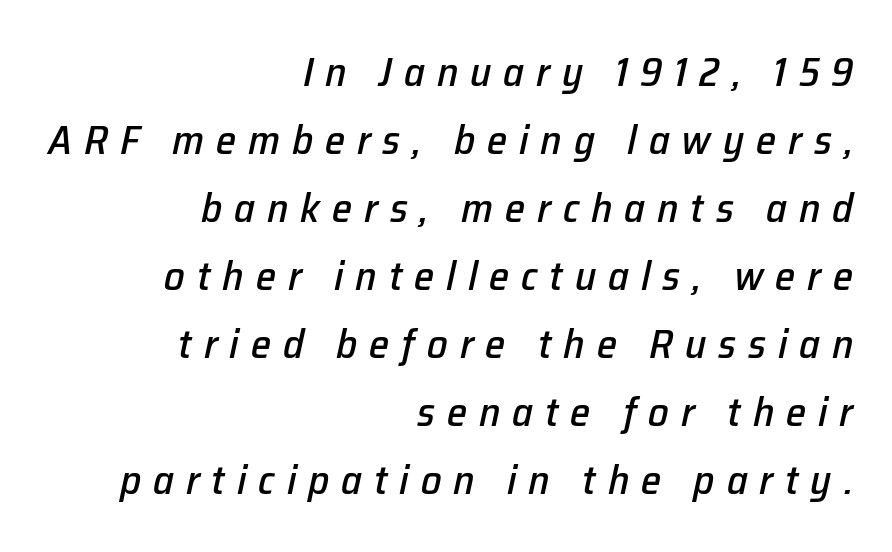
The image shows 41 px text type, italic (leaning right); set right-aligned, normal line spacing (1.66x), unusually wide letter spacing (+0.29 em), not underlined; low stroke contrast and a medium x-height.
